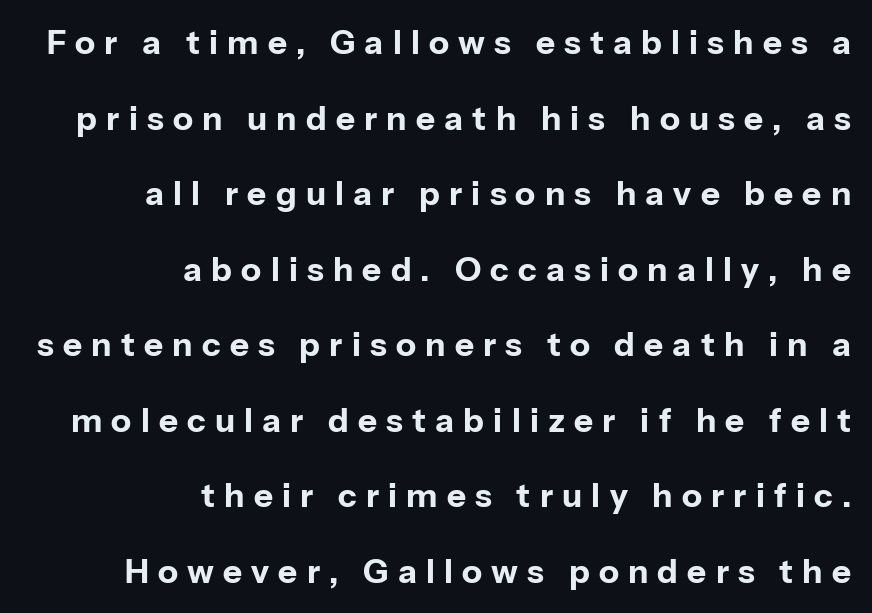
The image shows 33 px bold sans-serif type, upright; set right-aligned, loose line spacing (2.29x), unusually wide letter spacing (+0.28 em), not underlined; low stroke contrast and a medium x-height.
